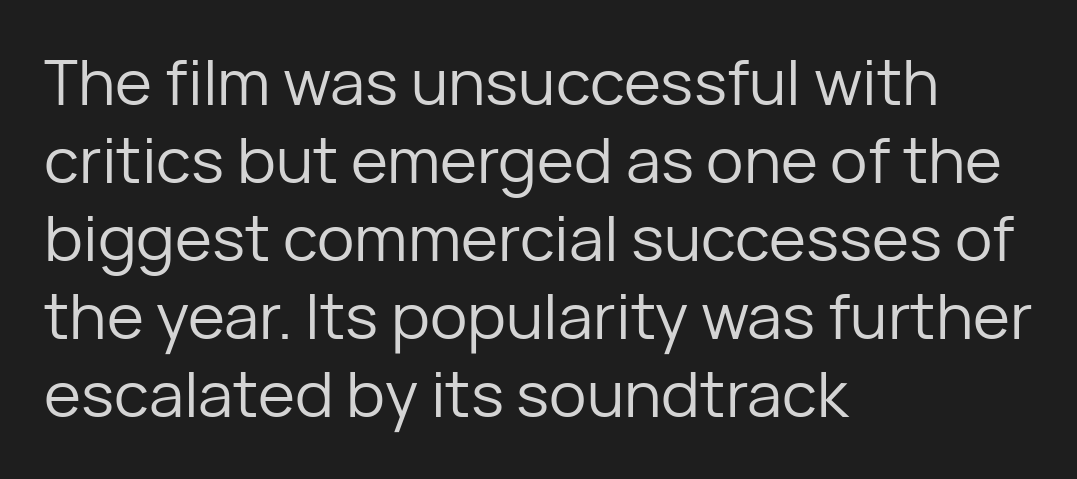
Q: Is the text bold? A: No.
Q: Is the text italic (slanted)? A: No, it is upright.
Q: Is the typeface a serif or a sans-serif typeface? A: Sans-serif.
Q: Is the text underlined? A: No.
Q: How is the paragraph aligned? A: Left-aligned.
Q: Is the spacing between letters normal or unusually wide? A: Normal.
Q: Width (condensed, normal, or wide)? A: Normal.
Q: Stroke contrast? A: Low.
Q: x-height? A: Medium.
Q: Monospaced? A: No.
